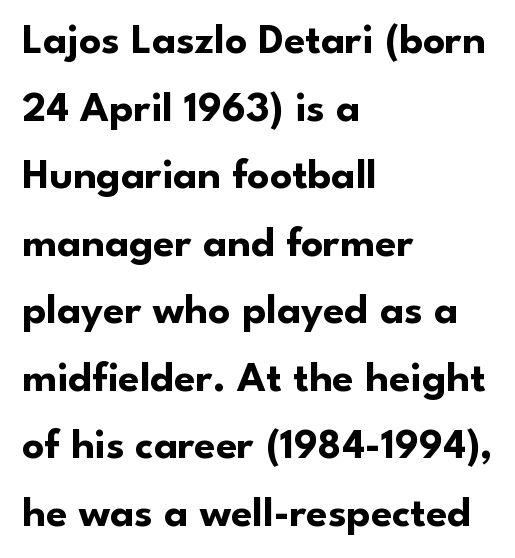
The passage shown is typeset with a sans-serif family. Posture: straight, roman, zero tilt. Line starts are locked; line ends wander. Its strokes are broad and dark, the hallmark of bold type.
